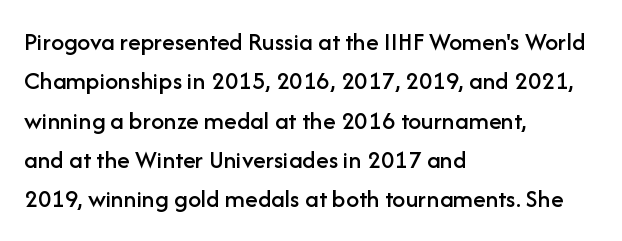
This rendering features lettering with no underline. Every row of glyphs begins at an identical x-position on the left. The leading is moderate, giving the passage an even texture. When letters stand straight like this, we call the style roman or upright.
